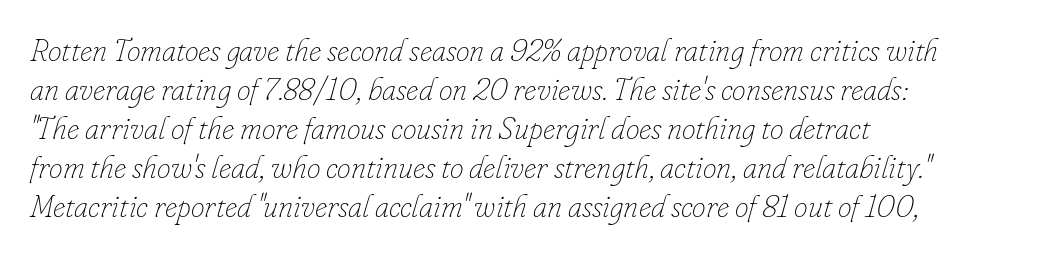
The image shows 31 px thin type, italic (leaning right); set left-aligned, normal line spacing (1.26x), normal letter spacing, not underlined; low stroke contrast and a small x-height.
